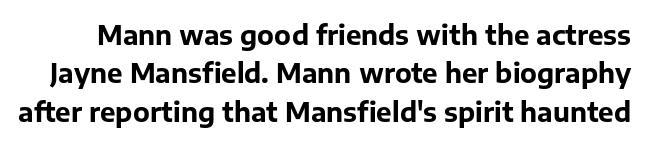
The image shows 26 px bold type, upright; set normal line spacing (1.48x), normal letter spacing, not underlined.
